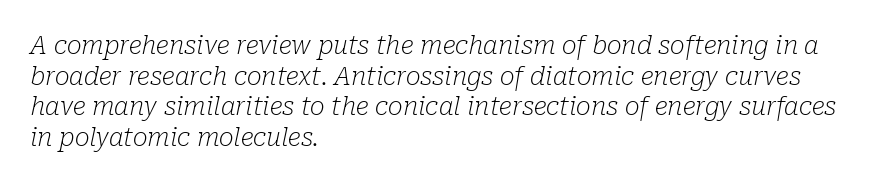
The image shows 25 px text type, italic (leaning right); set left-aligned, line spacing 1.23x, normal letter spacing, not underlined.
